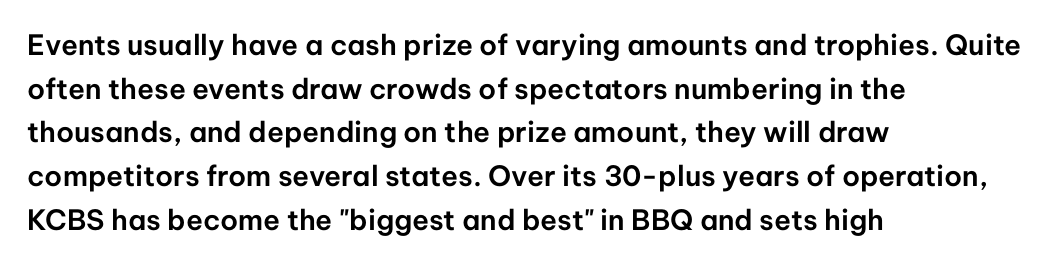
{"serif": "no", "italic": "no", "width": "normal", "stroke_contrast": "low", "x_height": "medium", "monospaced": "no", "underline": "no", "align": "left", "line_spacing": "normal", "line_spacing_ratio": 1.56, "letter_spacing": "normal", "letter_spacing_em": 0.0, "glyph_px": 28}
